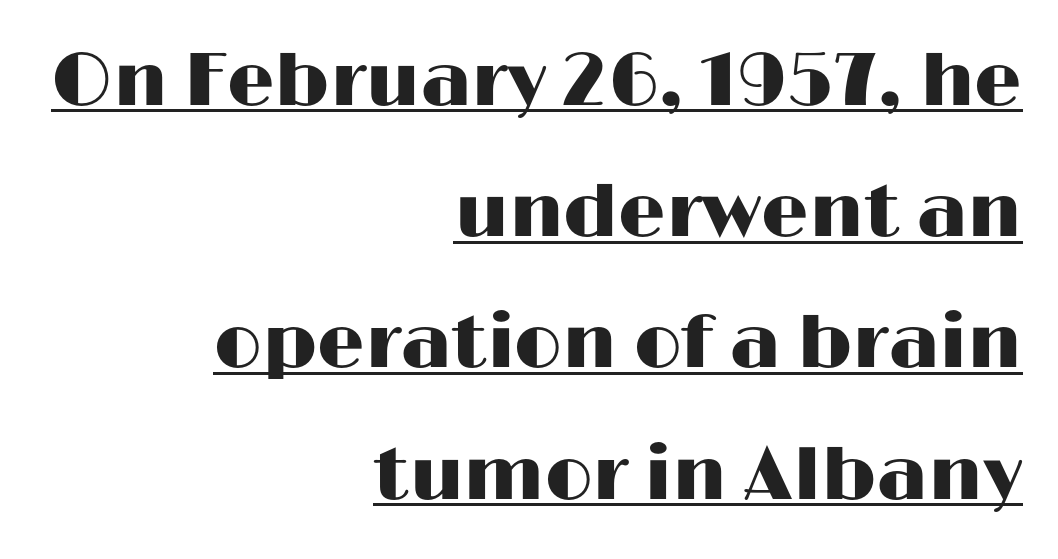
You can tell from the bare stems that sans-serif type was used. Observe the ordinary spacing: letters are neighbours, not strangers. You can see a thin bar hugging the bottom of the glyphs. Do the letters lean? They stand straight.
